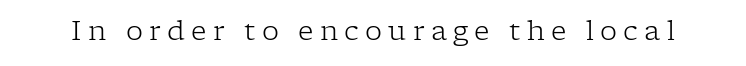
The image shows 27 px text type, upright; set unusually wide letter spacing (+0.23 em), not underlined.
